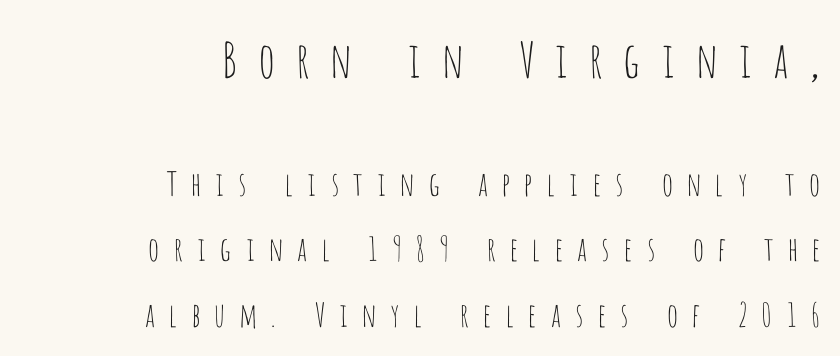
The image shows 49 px thin, condensed sans-serif type, upright; set right-aligned, loose line spacing (1.99x), unusually wide letter spacing (+0.37 em), not underlined; the first (top) block is 1.48x larger; low stroke contrast and a large x-height.
